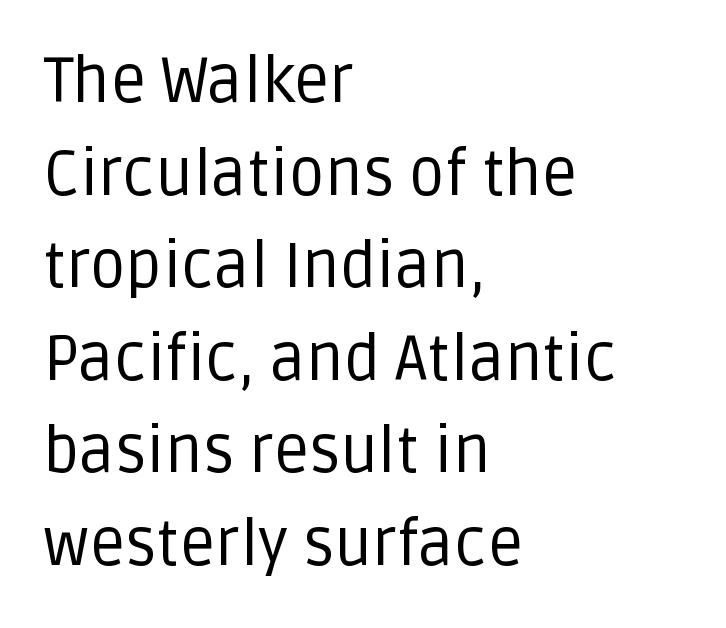
Q: Is the text bold? A: No.
Q: Is the text italic (slanted)? A: No, it is upright.
Q: Is the typeface a serif or a sans-serif typeface? A: Sans-serif.
Q: Is the text underlined? A: No.
Q: How is the paragraph aligned? A: Left-aligned.
Q: Is the spacing between letters normal or unusually wide? A: Normal.
Q: Is the spacing between lines tight, normal or loose? A: Normal.
Q: Width (condensed, normal, or wide)? A: Normal.
Q: Stroke contrast? A: Low.
Q: x-height? A: Large.
Q: Monospaced? A: No.
